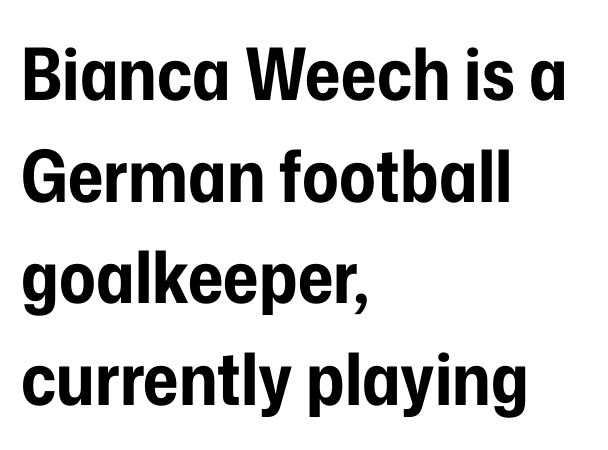
Q: Is the text bold? A: Yes.
Q: Is the text italic (slanted)? A: No, it is upright.
Q: Is the typeface a serif or a sans-serif typeface? A: Sans-serif.
Q: Is the text underlined? A: No.
Q: How is the paragraph aligned? A: Left-aligned.
Q: Is the spacing between letters normal or unusually wide? A: Normal.
Q: Is the spacing between lines tight, normal or loose? A: Normal.
Q: Width (condensed, normal, or wide)? A: Condensed.
Q: Stroke contrast? A: Low.
Q: x-height? A: Medium.
Q: Monospaced? A: No.
